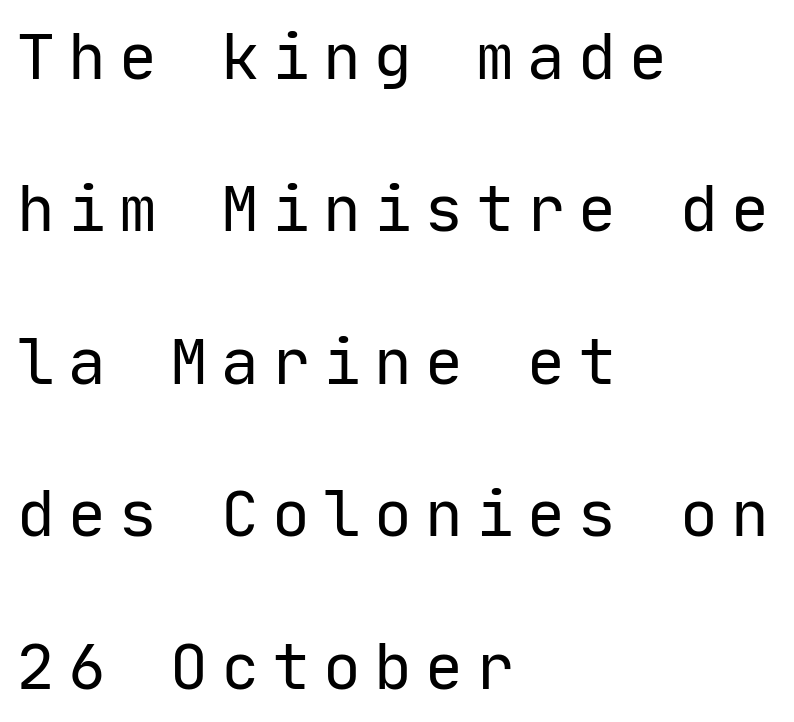
{"serif": "no", "italic": "no", "bold": "no", "weight": "regular", "width": "normal", "stroke_contrast": "low", "x_height": "medium", "monospaced": "yes", "underline": "no", "align": "left", "line_spacing": "loose", "line_spacing_ratio": 2.42, "letter_spacing": "wide", "letter_spacing_em": 0.21, "glyph_px": 63}
